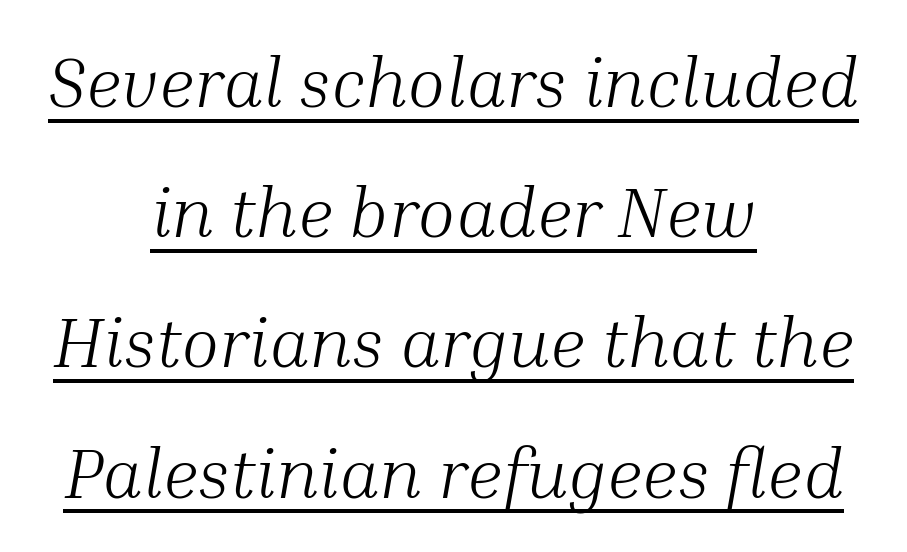
Q: Is the text bold? A: No.
Q: Is the text italic (slanted)? A: Yes, it leans right by about 10 degrees.
Q: Is the typeface a serif or a sans-serif typeface? A: Serif.
Q: Is the text underlined? A: Yes.
Q: How is the paragraph aligned? A: Centered.
Q: Is the spacing between letters normal or unusually wide? A: Normal.
Q: Width (condensed, normal, or wide)? A: Normal.
Q: Stroke contrast? A: Medium.
Q: x-height? A: Medium.
Q: Monospaced? A: No.
